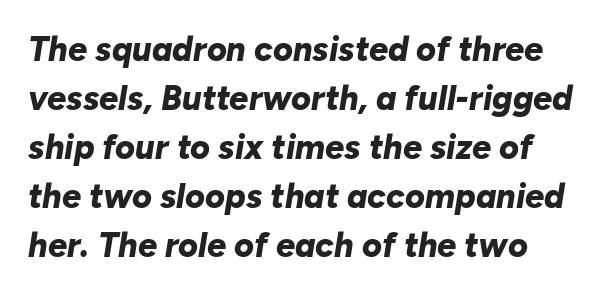
{"italic": "yes", "lean": "right", "slant_degrees": 10, "bold": "yes", "weight": "bold", "width": "normal", "stroke_contrast": "low", "x_height": "medium", "monospaced": "no", "underline": "no", "line_spacing": "normal", "line_spacing_ratio": 1.44, "letter_spacing": "normal", "letter_spacing_em": 0.0, "glyph_px": 34}
